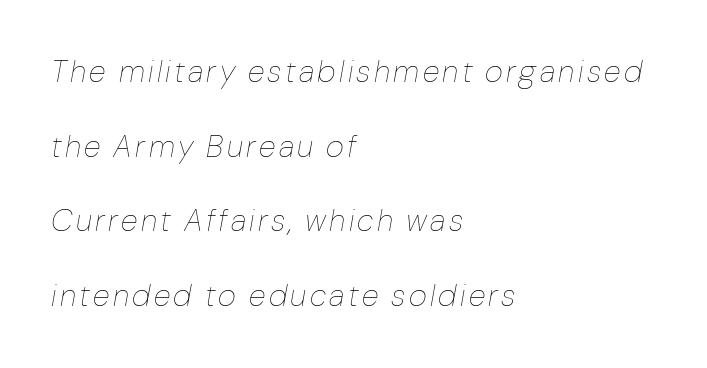
Visually the block forms a straight wall on the left and a jagged coastline on the right. You could not count columns in this text — the font is proportionally spaced. Weight: not bold — regular or lighter. No word sits above an underline.
